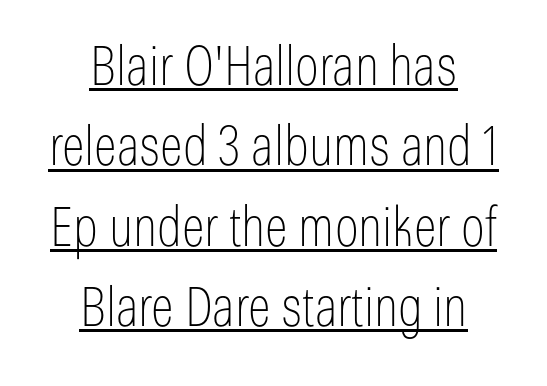
The image shows 54 px thin, condensed sans-serif type, upright; set normal line spacing (1.49x), normal letter spacing, underlined; low stroke contrast and a medium x-height.
